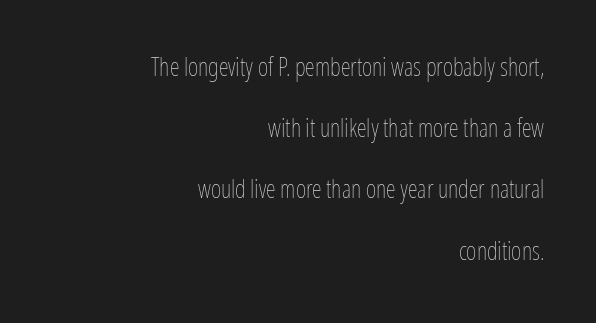
Whoever set this chose breathing room over compactness in the vertical rhythm. The letterforms sit at book weight or below. The rendering anchors every line to the right-hand side. Characters remain perfectly vertical along every line. Just letters on the line, the space beneath them empty. You could call the tracking neutral — neither tight nor loose.
